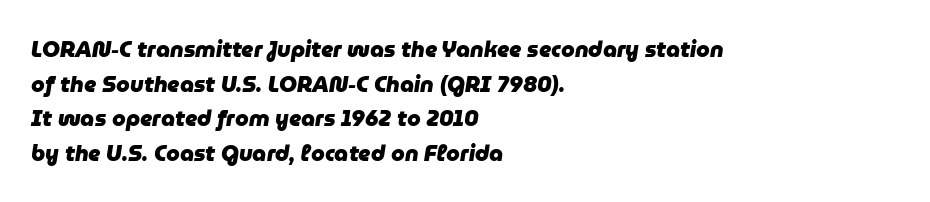
The image shows 22 px bold type, italic (leaning right); set left-aligned, normal line spacing (1.57x), normal letter spacing, not underlined.
